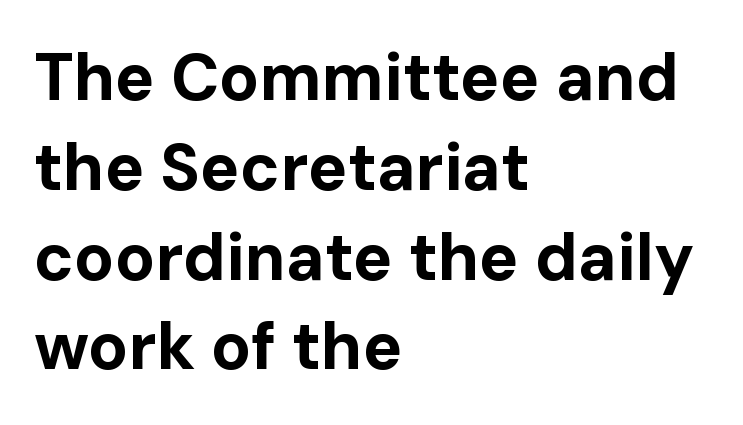
The image shows 66 px bold sans-serif type, upright; set left-aligned, normal line spacing (1.36x), normal letter spacing, not underlined; low stroke contrast and a medium x-height.
